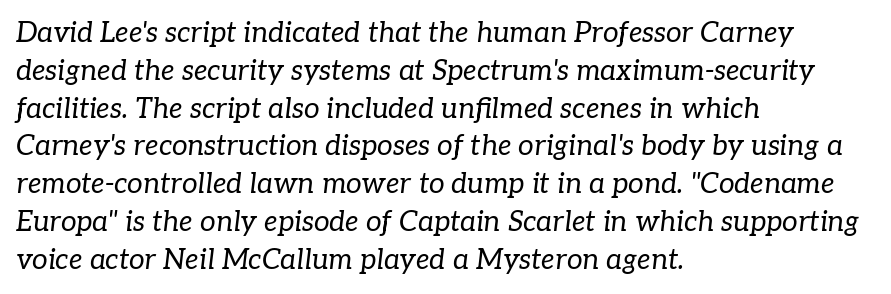
The image shows 28 px regular-weight serif type, italic (leaning right); set left-aligned, normal line spacing (1.35x), normal letter spacing, not underlined; low stroke contrast and a medium x-height.
